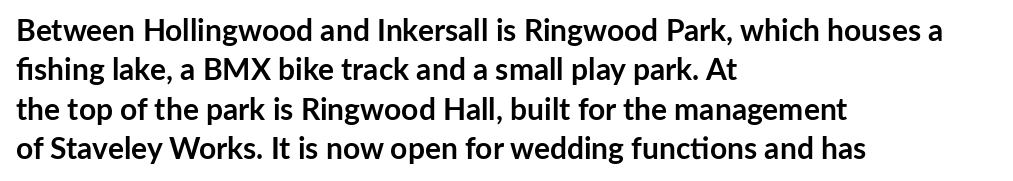
Q: Is the text bold? A: Yes.
Q: Is the text italic (slanted)? A: No, it is upright.
Q: Is the typeface a serif or a sans-serif typeface? A: Sans-serif.
Q: Is the text underlined? A: No.
Q: How is the paragraph aligned? A: Left-aligned.
Q: Is the spacing between letters normal or unusually wide? A: Normal.
Q: Is the spacing between lines tight, normal or loose? A: Normal.
Q: Width (condensed, normal, or wide)? A: Normal.
Q: Stroke contrast? A: Low.
Q: x-height? A: Medium.
Q: Monospaced? A: No.
